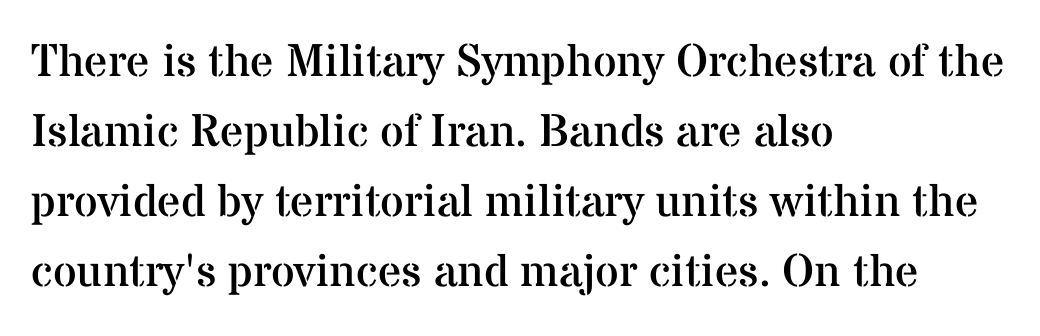
The letterforms sit at book weight or below. The vertical gap from one line to the next is medium. This rendering uses left alignment, leaving the right contour irregular. Anything drawn beneath the words? Only blank space. Note the varied advance widths — an 'i' is clearly narrower than an 'm'.
